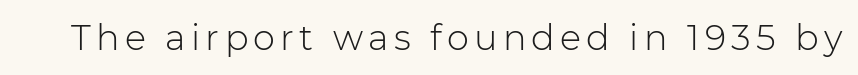
The font is comparable to plain body text, perhaps lighter. Descenders hang freely into open space. The text was rendered using a sans face with plain stroke endings. Character widths vary here, with narrow letters taking less room than wide ones.
